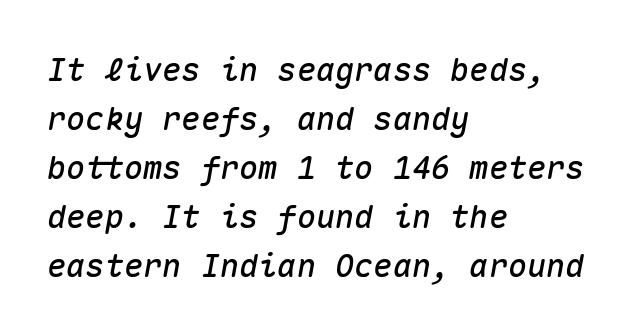
The image shows 32 px text type, italic (leaning right), monospaced; set left-aligned, normal line spacing (1.53x), normal letter spacing, not underlined; medium stroke contrast and a medium x-height.
